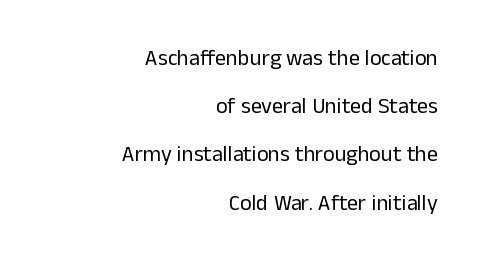
Q: Is the text bold? A: No.
Q: Is the text italic (slanted)? A: No, it is upright.
Q: Is the text underlined? A: No.
Q: How is the paragraph aligned? A: Right-aligned.
Q: Is the spacing between letters normal or unusually wide? A: Normal.
Q: Is the spacing between lines tight, normal or loose? A: Loose.
